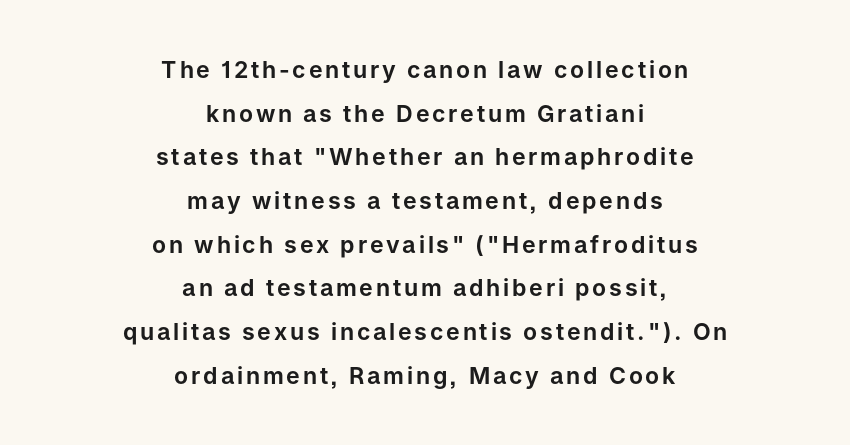
The image shows 23 px text type, upright; set centered, loose line spacing (1.9x), not underlined.
